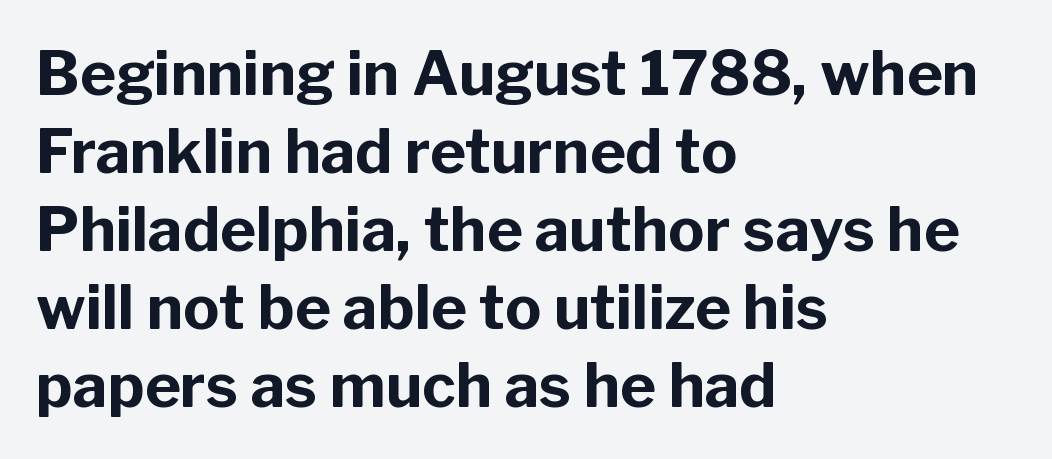
Q: Is the text bold? A: Yes.
Q: Is the text italic (slanted)? A: No, it is upright.
Q: Is the typeface a serif or a sans-serif typeface? A: Sans-serif.
Q: Is the text underlined? A: No.
Q: How is the paragraph aligned? A: Left-aligned.
Q: Is the spacing between letters normal or unusually wide? A: Normal.
Q: Is the spacing between lines tight, normal or loose? A: Normal.
Q: Width (condensed, normal, or wide)? A: Normal.
Q: Stroke contrast? A: Low.
Q: x-height? A: Medium.
Q: Monospaced? A: No.
